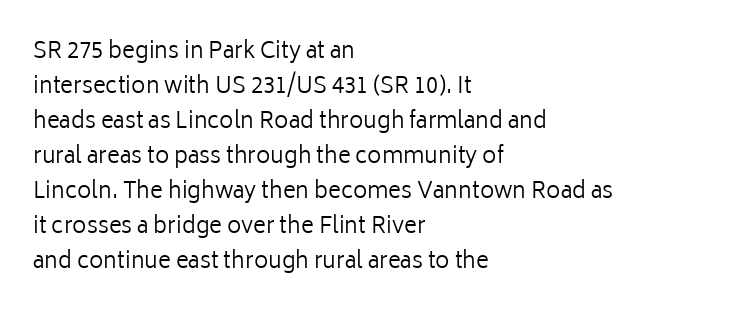
{"italic": "no", "bold": "no", "underline": "no", "align": "left", "line_spacing": "normal", "line_spacing_ratio": 1.59, "letter_spacing": "normal", "letter_spacing_em": 0.0, "glyph_px": 22}
